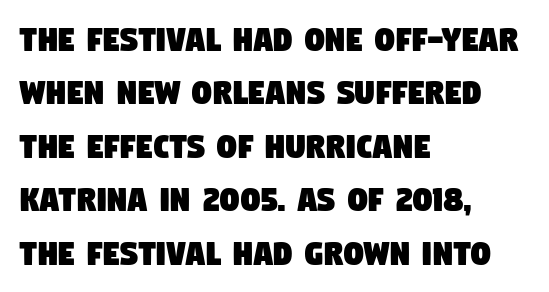
{"serif": "no", "width": "condensed", "stroke_contrast": "low", "x_height": "large", "monospaced": "no", "underline": "no", "align": "left", "line_spacing": "normal", "line_spacing_ratio": 1.37, "letter_spacing": "normal", "letter_spacing_em": 0.0, "glyph_px": 39}
